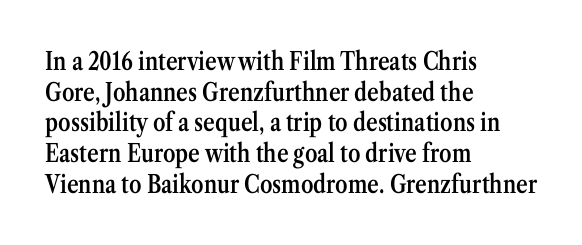
The text block is weighted toward the left margin, trailing off unevenly rightward. What weight is shown? A semibold, between regular and bold. Look at the tracking — it's just the regular setting, nothing added. Quick note: not italic, upright. A bare baseline throughout the passage.
